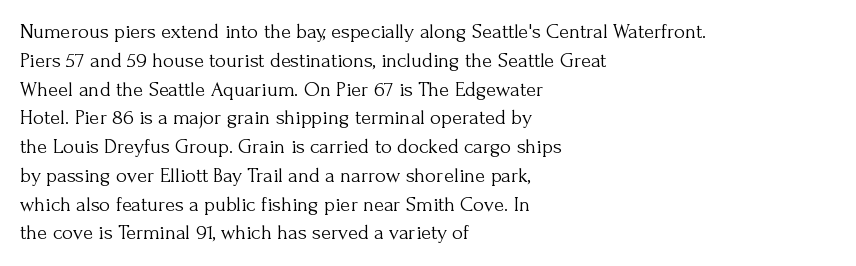
Each new line begins a customary step beneath the previous one. Stems here are at most as thick as an everyday book face. Words appear dense and cohesive because spacing is normal. Descenders hang freely into open space. The axis of the letterforms is exactly vertical.
